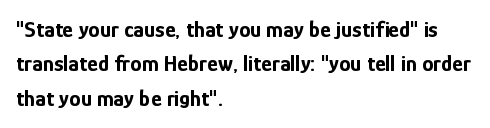
Q: Is the text bold? A: Yes.
Q: Is the text italic (slanted)? A: No, it is upright.
Q: Is the text underlined? A: No.
Q: How is the paragraph aligned? A: Left-aligned.
Q: Is the spacing between letters normal or unusually wide? A: Normal.
Q: Is the spacing between lines tight, normal or loose? A: Normal.
